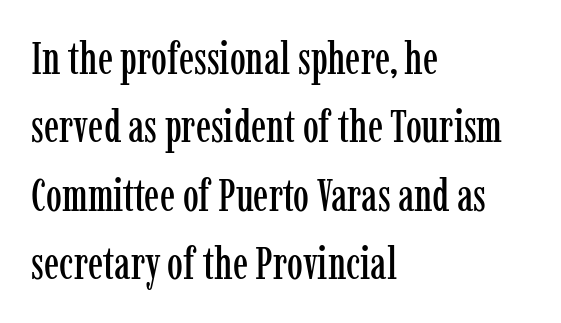
The image shows 45 px condensed serif type, upright; set left-aligned, normal line spacing (1.52x), normal letter spacing, not underlined; low stroke contrast and a medium x-height.
